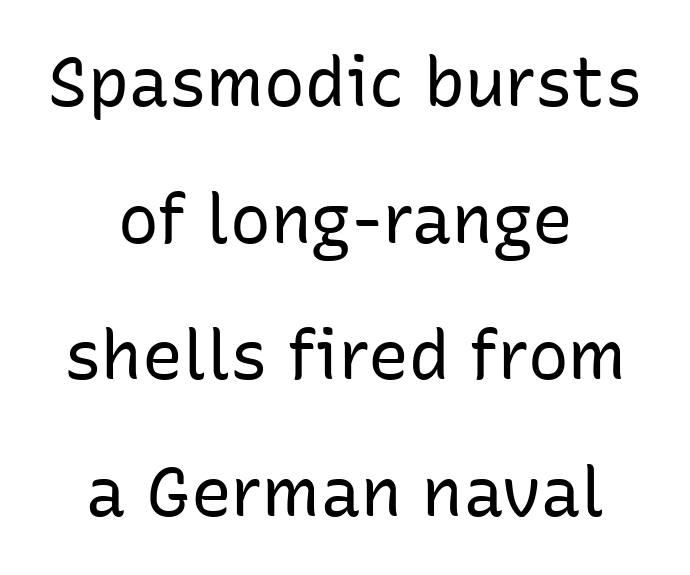
{"serif": "no", "italic": "no", "bold": "no", "weight": "regular", "width": "normal", "stroke_contrast": "low", "x_height": "medium", "monospaced": "no", "underline": "no", "align": "center", "line_spacing": "loose", "line_spacing_ratio": 2.01, "letter_spacing": "normal", "letter_spacing_em": 0.0, "glyph_px": 68}
